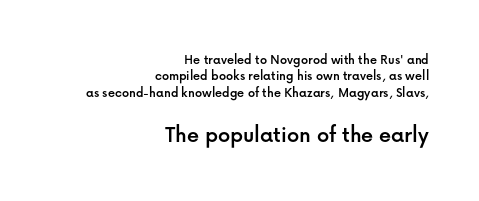
The lettering stays uniformly vertical, giving the passage a roman look. Underlining? Definitely not there. Short note: letters normally spaced. The lines are quadded right.
